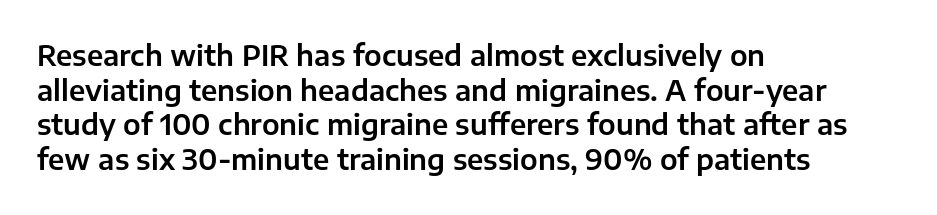
Q: Is the text italic (slanted)? A: No, it is upright.
Q: Is the typeface a serif or a sans-serif typeface? A: Sans-serif.
Q: Is the text underlined? A: No.
Q: How is the paragraph aligned? A: Left-aligned.
Q: Is the spacing between letters normal or unusually wide? A: Normal.
Q: Width (condensed, normal, or wide)? A: Normal.
Q: Stroke contrast? A: Low.
Q: x-height? A: Medium.
Q: Monospaced? A: No.
